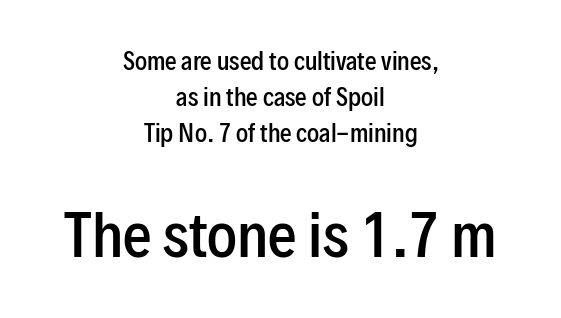
Q: Is the text bold? A: Semi-bold.
Q: Is the text italic (slanted)? A: No, it is upright.
Q: Is the typeface a serif or a sans-serif typeface? A: Sans-serif.
Q: Is the text underlined? A: No.
Q: How is the paragraph aligned? A: Centered.
Q: Is the spacing between letters normal or unusually wide? A: Normal.
Q: Is the spacing between lines tight, normal or loose? A: Normal.
Q: Which block of text is set in a larger size, the first (top) or the second (bottom)? A: The second (bottom) one.
Q: Width (condensed, normal, or wide)? A: Condensed.
Q: Stroke contrast? A: Low.
Q: x-height? A: Medium.
Q: Monospaced? A: No.
